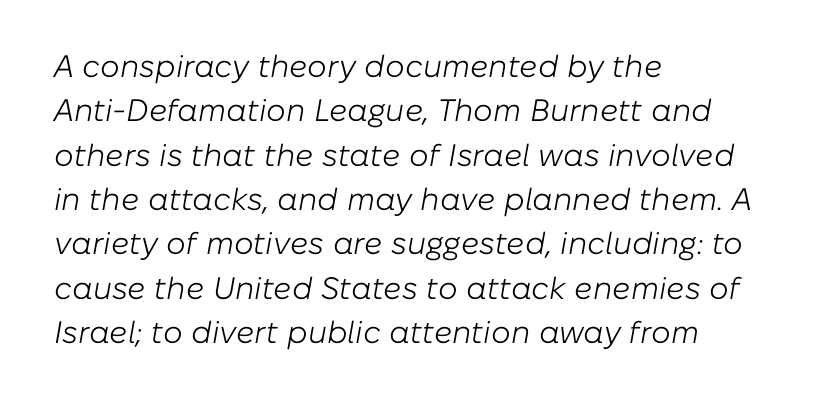
Q: Is the text bold? A: No.
Q: Is the text italic (slanted)? A: Yes, it leans right by about 10 degrees.
Q: Is the text underlined? A: No.
Q: How is the paragraph aligned? A: Left-aligned.
Q: Is the spacing between letters normal or unusually wide? A: Normal.
Q: Is the spacing between lines tight, normal or loose? A: Normal.
Q: Width (condensed, normal, or wide)? A: Normal.
Q: Stroke contrast? A: Low.
Q: x-height? A: Medium.
Q: Monospaced? A: No.
